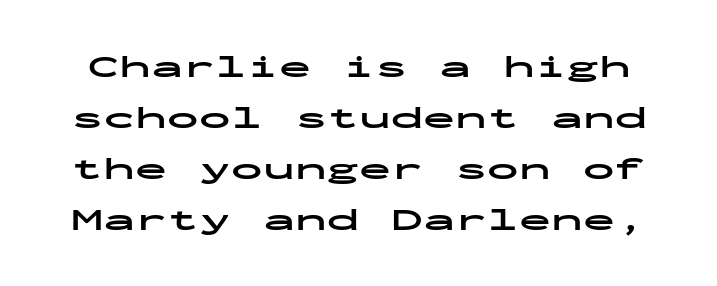
{"serif": "no", "italic": "no", "bold": "yes", "weight": "bold", "width": "wide", "stroke_contrast": "low", "x_height": "medium", "monospaced": "yes", "underline": "no", "line_spacing": "normal", "line_spacing_ratio": 1.59, "letter_spacing": "normal", "letter_spacing_em": 0.0, "glyph_px": 32}
